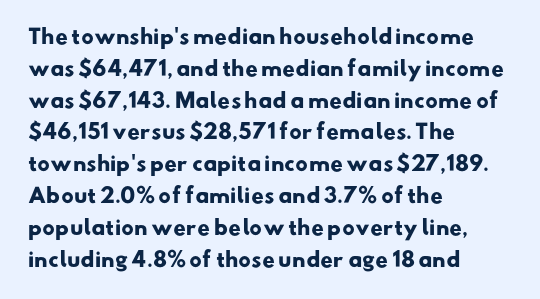
{"bold": "yes", "underline": "no", "align": "left", "line_spacing": "normal", "line_spacing_ratio": 1.59, "letter_spacing": "normal", "letter_spacing_em": 0.0, "glyph_px": 20}
